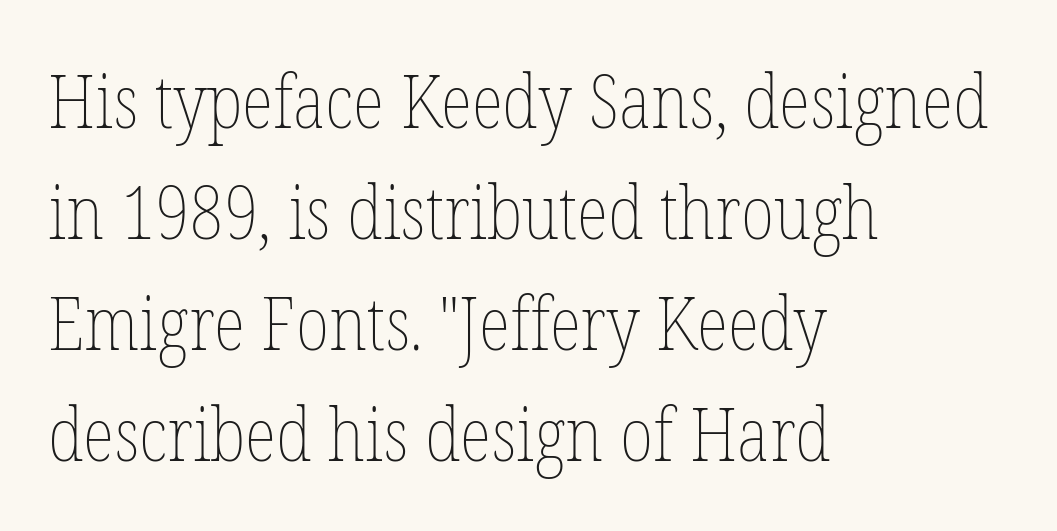
Q: Is the text bold? A: No.
Q: Is the text italic (slanted)? A: No, it is upright.
Q: Is the text underlined? A: No.
Q: How is the paragraph aligned? A: Left-aligned.
Q: Is the spacing between letters normal or unusually wide? A: Normal.
Q: Is the spacing between lines tight, normal or loose? A: Normal.
Q: Width (condensed, normal, or wide)? A: Condensed.
Q: Stroke contrast? A: Low.
Q: x-height? A: Medium.
Q: Monospaced? A: No.
